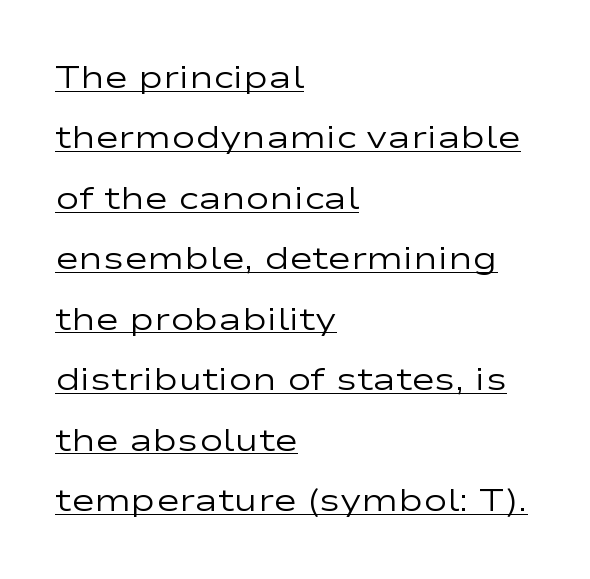
The image shows 32 px regular-weight, wide sans-serif type, upright; set left-aligned, line spacing 1.89x, normal letter spacing, underlined; low stroke contrast and a medium x-height.
